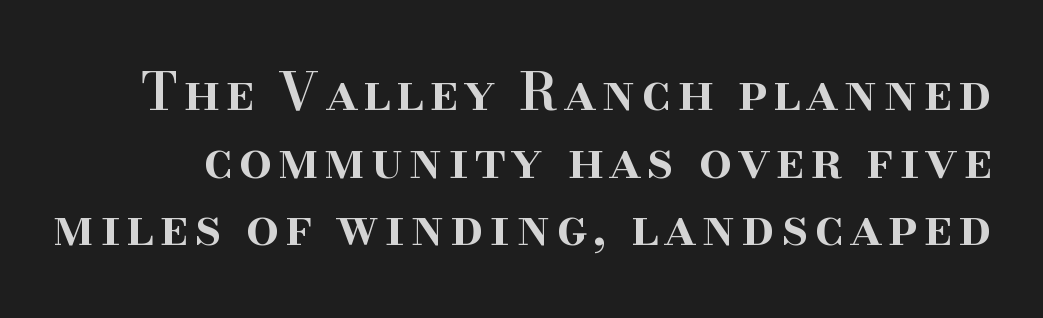
Q: Is the text bold? A: Semi-bold.
Q: Is the text italic (slanted)? A: No, it is upright.
Q: Is the typeface a serif or a sans-serif typeface? A: Serif.
Q: Is the text underlined? A: No.
Q: Is the spacing between lines tight, normal or loose? A: Normal.
Q: Width (condensed, normal, or wide)? A: Normal.
Q: Stroke contrast? A: High.
Q: x-height? A: Small.
Q: Monospaced? A: No.
